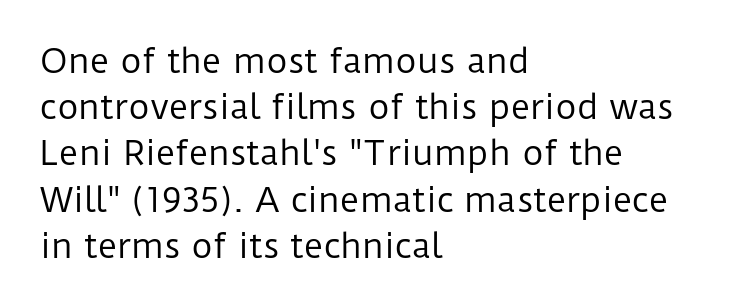
Where is the straight margin? On the left. A typesetter would call this zero additional tracking. How would I describe the line gaps? Plain and ordinary. Vertical strokes here are truly vertical. Stem width sits at or under what a default text font uses. A typesetter would call this proportional, since set widths differ per character.
